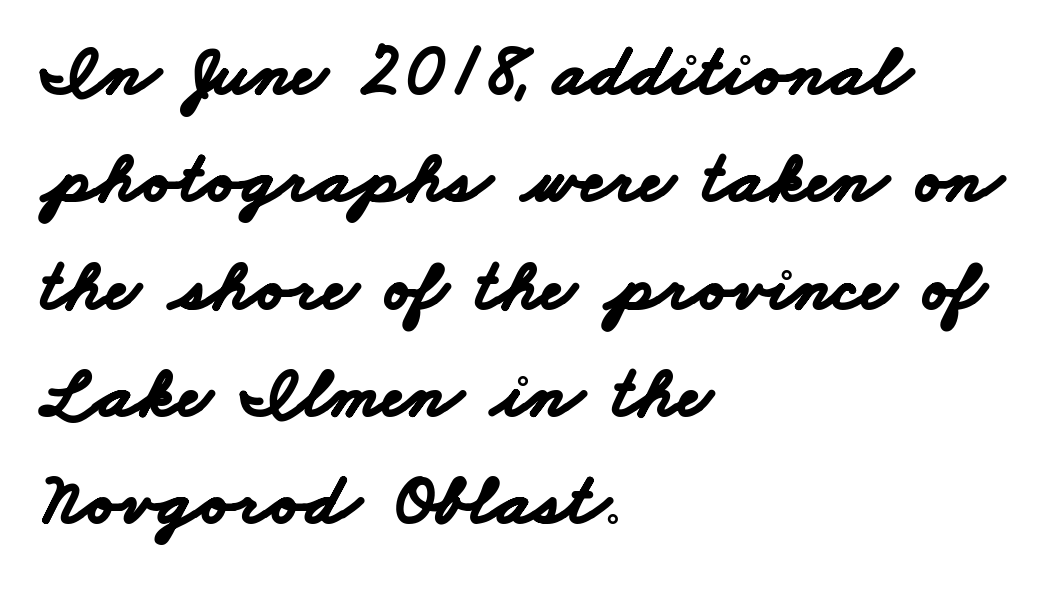
{"serif": "no", "bold": "yes", "weight": "bold", "width": "wide", "stroke_contrast": "low", "x_height": "small", "monospaced": "no", "underline": "no", "align": "left", "line_spacing": "normal", "line_spacing_ratio": 1.45, "letter_spacing": "normal", "letter_spacing_em": 0.0, "glyph_px": 74}
